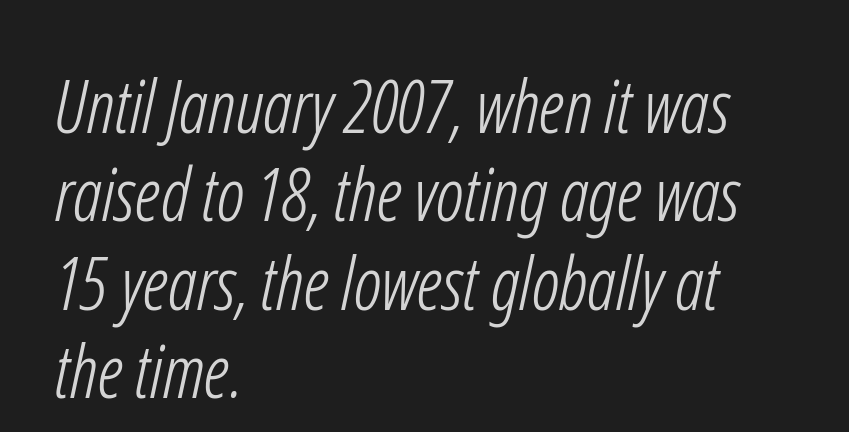
The image shows 73 px light, condensed sans-serif type; set left-aligned, line spacing 1.21x, normal letter spacing, not underlined; low stroke contrast and a medium x-height.
